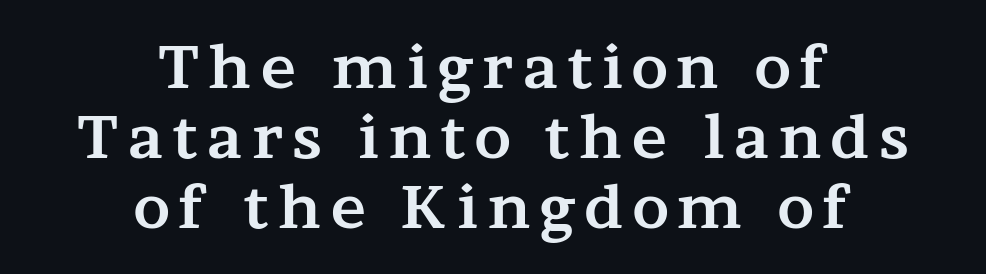
Every letter is thick-stroked: bold, no question. In terms of posture, this sample is upright. This sample is center-justified, so both line endings float freely. Stroke terminals: seriffed. A clean baseline with only descenders dipping below it. Proportional: the letters do not fall into vertical columns.
